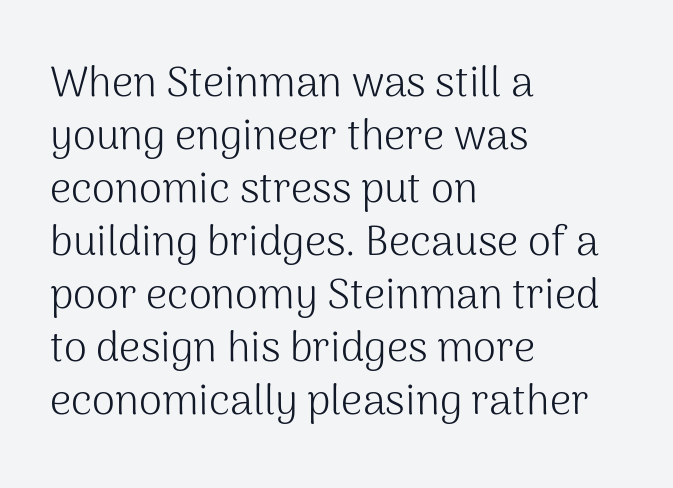
Q: Is the text bold? A: No.
Q: Is the text italic (slanted)? A: No, it is upright.
Q: Is the typeface a serif or a sans-serif typeface? A: Sans-serif.
Q: Is the text underlined? A: No.
Q: How is the paragraph aligned? A: Left-aligned.
Q: Is the spacing between letters normal or unusually wide? A: Normal.
Q: Is the spacing between lines tight, normal or loose? A: Normal.
Q: Width (condensed, normal, or wide)? A: Normal.
Q: Stroke contrast? A: Medium.
Q: x-height? A: Medium.
Q: Monospaced? A: No.
